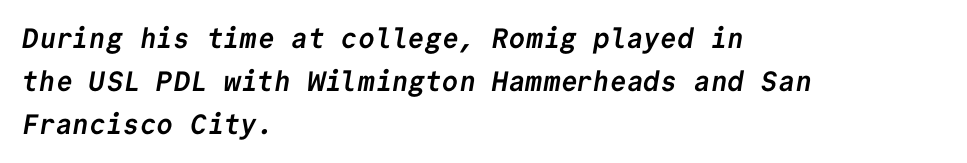
Q: Is the text bold? A: Yes.
Q: Is the typeface a serif or a sans-serif typeface? A: Sans-serif.
Q: Is the text underlined? A: No.
Q: How is the paragraph aligned? A: Left-aligned.
Q: Is the spacing between letters normal or unusually wide? A: Normal.
Q: Is the spacing between lines tight, normal or loose? A: Normal.
Q: Width (condensed, normal, or wide)? A: Normal.
Q: Stroke contrast? A: Low.
Q: x-height? A: Medium.
Q: Monospaced? A: Yes.
